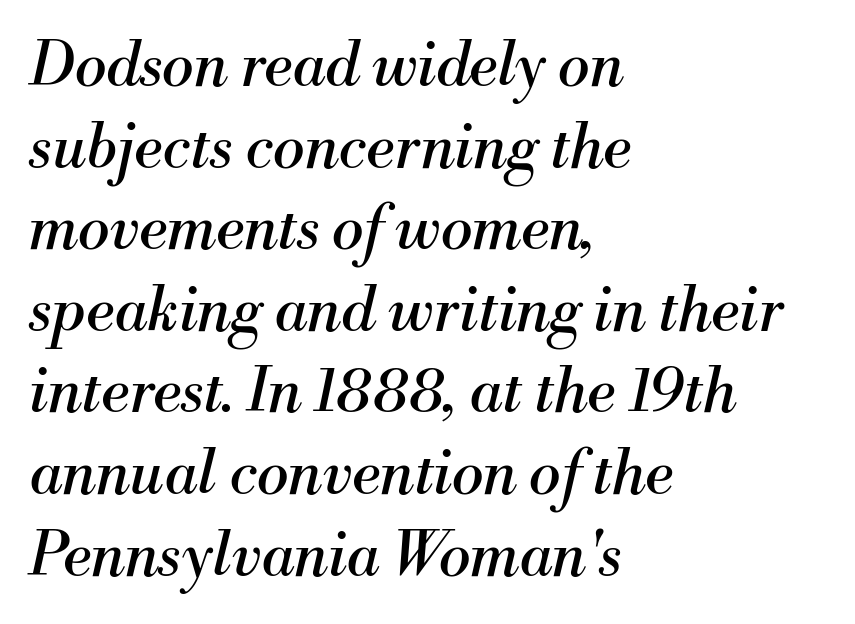
Q: Is the text bold? A: No.
Q: Is the text italic (slanted)? A: Yes, it leans right by about 13 degrees.
Q: Is the typeface a serif or a sans-serif typeface? A: Serif.
Q: Is the text underlined? A: No.
Q: How is the paragraph aligned? A: Left-aligned.
Q: Is the spacing between letters normal or unusually wide? A: Normal.
Q: Is the spacing between lines tight, normal or loose? A: Normal.
Q: Width (condensed, normal, or wide)? A: Normal.
Q: Stroke contrast? A: Medium.
Q: x-height? A: Small.
Q: Monospaced? A: No.
